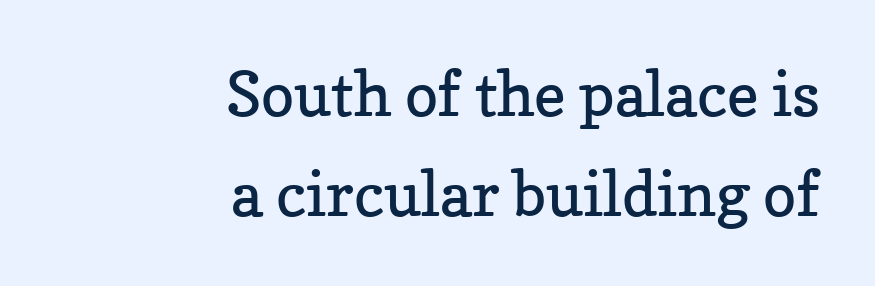
The image shows 62 px regular-weight serif type, upright; set right-aligned, normal line spacing (1.61x), normal letter spacing, not underlined; low stroke contrast and a medium x-height.
